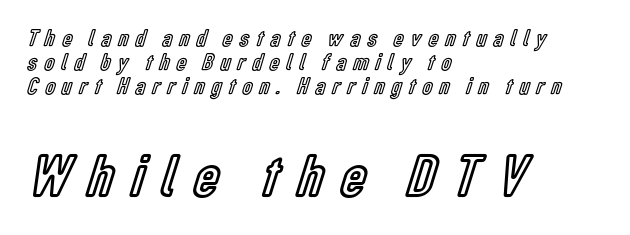
Q: Is the text italic (slanted)? A: Yes.
Q: Is the text underlined? A: No.
Q: How is the paragraph aligned? A: Left-aligned.
Q: Is the spacing between letters normal or unusually wide? A: Unusually wide.
Q: Is the spacing between lines tight, normal or loose? A: Tight.
Q: Which block of text is set in a larger size, the first (top) or the second (bottom)? A: The second (bottom) one.
Q: Width (condensed, normal, or wide)? A: Condensed.
Q: x-height? A: Medium.
Q: Monospaced? A: No.
